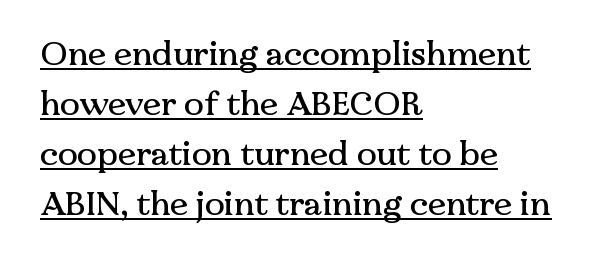
Does the copy run flush right? No — it runs flush left. This sample uses an upright cut, with every glyph sitting square on the baseline. The line texture is even and compact thanks to regular tracking. Each new line begins a customary step beneath the previous one. Descenders here cross a horizontal rule under the line. Spacing verdict: proportional, widths tailored to each character.
